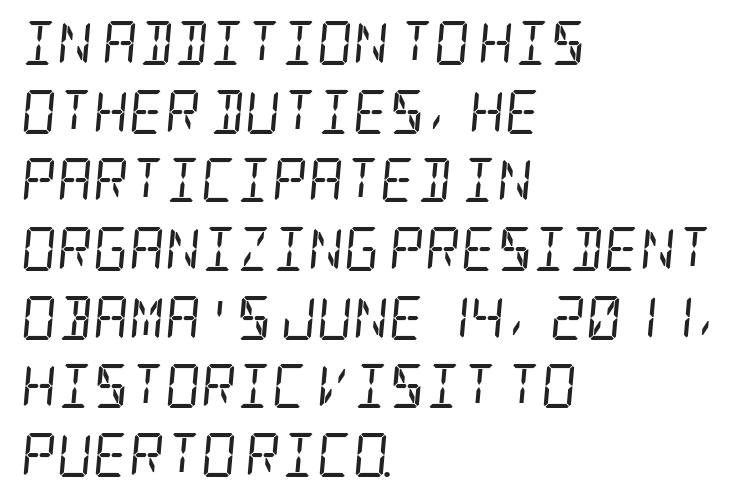
The image shows 44 px regular-weight, condensed serif type, italic (leaning right); set left-aligned, normal line spacing (1.56x), normal letter spacing, not underlined; low stroke contrast and a large x-height.
